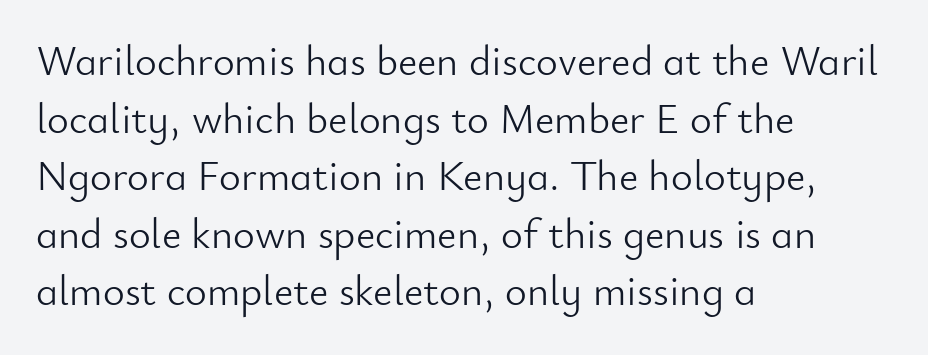
The paragraph shown leans on its left margin. This rendering features lettering with no underline. A roman cut, with each character standing at attention. You could call the tracking neutral — neither tight nor loose.
